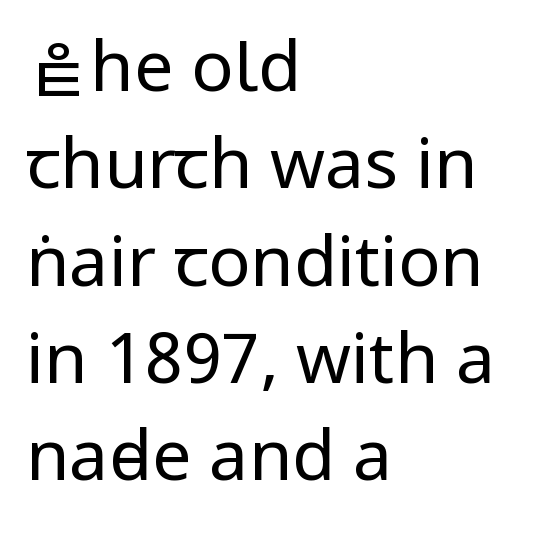
Q: Is the text bold? A: No.
Q: Is the text italic (slanted)? A: No, it is upright.
Q: Is the typeface a serif or a sans-serif typeface? A: Sans-serif.
Q: Is the text underlined? A: No.
Q: How is the paragraph aligned? A: Left-aligned.
Q: Is the spacing between letters normal or unusually wide? A: Normal.
Q: Is the spacing between lines tight, normal or loose? A: Normal.
Q: Width (condensed, normal, or wide)? A: Condensed.
Q: Stroke contrast? A: Low.
Q: x-height? A: Large.
Q: Monospaced? A: No.
